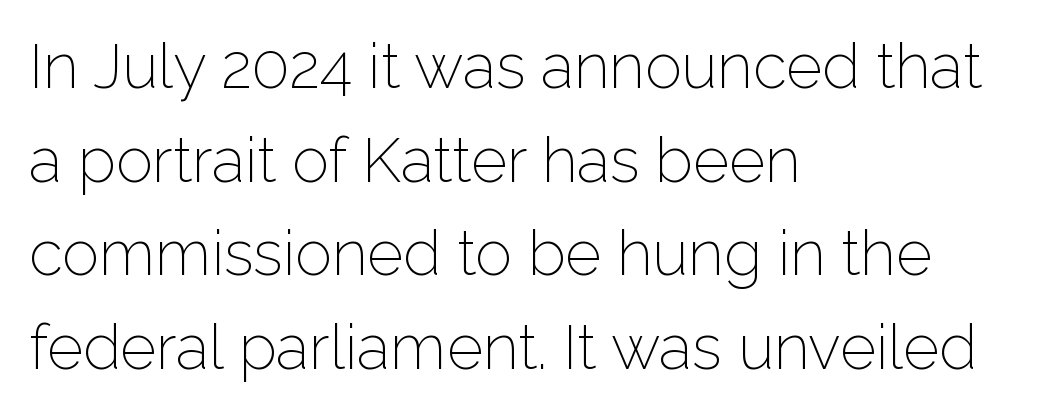
The image shows 62 px light sans-serif type, upright; set left-aligned, normal line spacing (1.51x), normal letter spacing, not underlined; low stroke contrast and a medium x-height.
